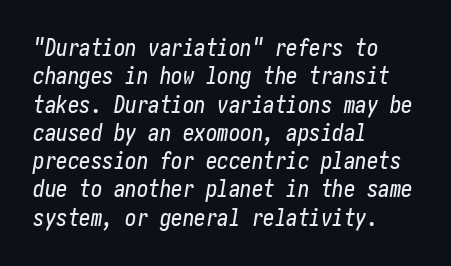
Every character sits at an angle, as italics do. Which margin do the lines hug? The left one — the right edge is uneven. The horizontal fit of the characters is conventional and even. Only glyphs here, with clear space below each row.
